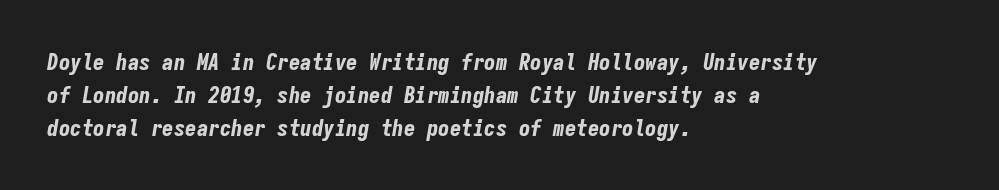
Interline gaps are of average width in this sample. Does extra space separate the letters? No, they use regular spacing. A full-strength bold gives these letters their thick strokes. Descender tails drop into unmarked territory. Teacher's note: observe the even left margin — that is flush-left alignment.
